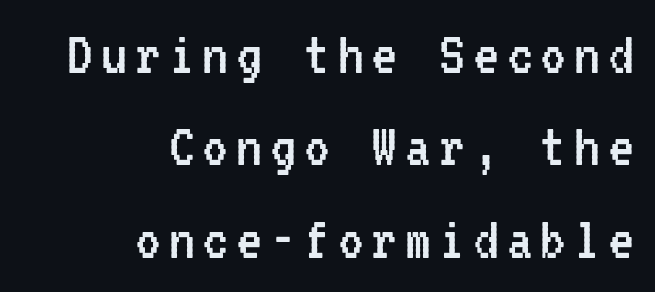
Q: Is the text bold? A: No.
Q: Is the text italic (slanted)? A: No, it is upright.
Q: Is the typeface a serif or a sans-serif typeface? A: Sans-serif.
Q: Is the text underlined? A: No.
Q: How is the paragraph aligned? A: Right-aligned.
Q: Is the spacing between lines tight, normal or loose? A: Normal.
Q: Width (condensed, normal, or wide)? A: Condensed.
Q: Stroke contrast? A: Low.
Q: x-height? A: Medium.
Q: Monospaced? A: Yes.
